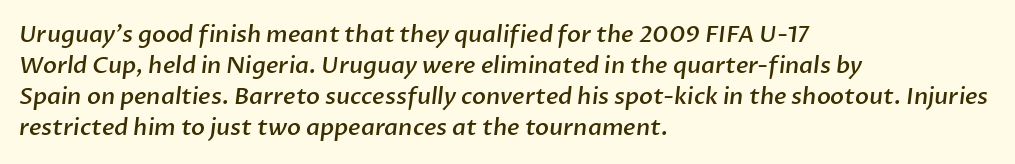
Q: Is the text bold? A: Semi-bold.
Q: Is the text underlined? A: No.
Q: How is the paragraph aligned? A: Left-aligned.
Q: Is the spacing between letters normal or unusually wide? A: Normal.
Q: Is the spacing between lines tight, normal or loose? A: Normal.
